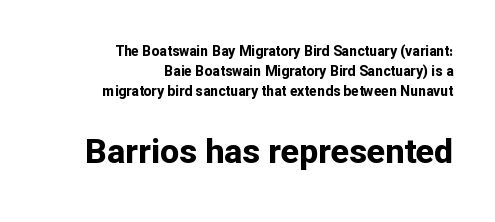
{"serif": "no", "italic": "no", "bold": "yes", "weight": "bold", "width": "normal", "stroke_contrast": "low", "x_height": "medium", "monospaced": "no", "underline": "no", "align": "right", "line_spacing": "normal", "line_spacing_ratio": 1.44, "letter_spacing": "normal", "letter_spacing_em": 0.0, "larger_block": "second", "size_ratio": 2.43, "glyph_px": 34}
